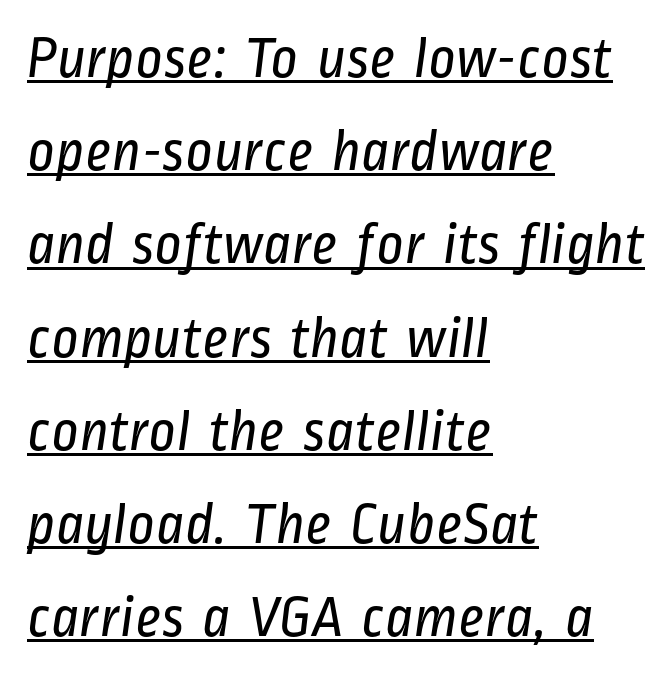
The font sits on the lighter half of the weight spectrum, regular included. Note the varied advance widths — an 'i' is clearly narrower than an 'm'. This rendering leaves character spacing at its baseline value. Compared with a centered layout, this one pins lines to the left instead.
